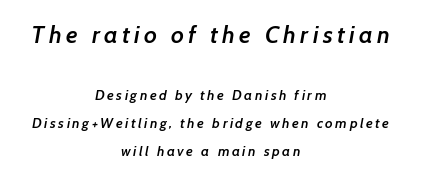
Larger block? The one above; the one below is distinctly smaller. Whoever set this chose breathing room over compactness in the vertical rhythm. Does the weight exceed regular? Yes, but only to semibold. Check the space under the baseline: it is left empty.
